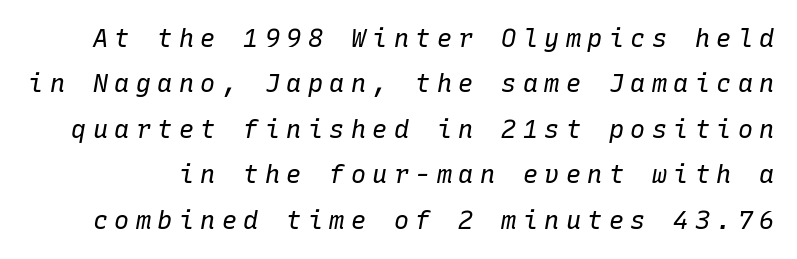
The image shows 25 px text type, italic (leaning right); set line spacing 1.82x, unusually wide letter spacing (+0.26 em), not underlined.
